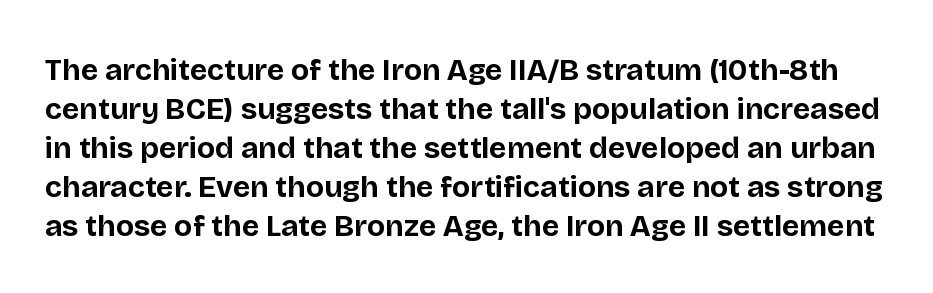
The image shows 30 px bold sans-serif type, upright; set normal line spacing (1.3x), normal letter spacing, not underlined; low stroke contrast and a large x-height.
